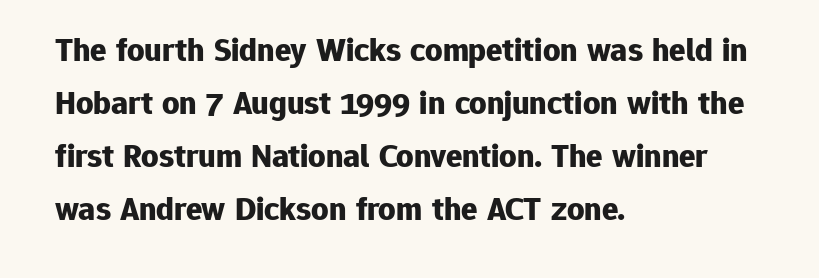
The image shows 34 px bold sans-serif type, upright; set left-aligned, normal line spacing (1.56x), normal letter spacing, not underlined; low stroke contrast and a medium x-height.
